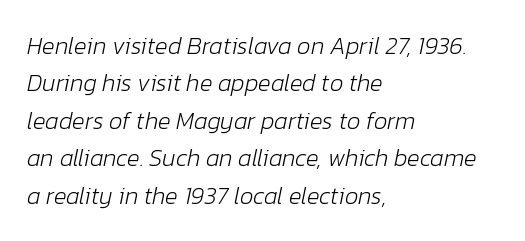
The passage shown leans; its letterforms are oblique. Underline: absent. Inter-character spacing is left at the font's built-in metrics. A quiet, ordinary-to-light weight characterises the typeface.
